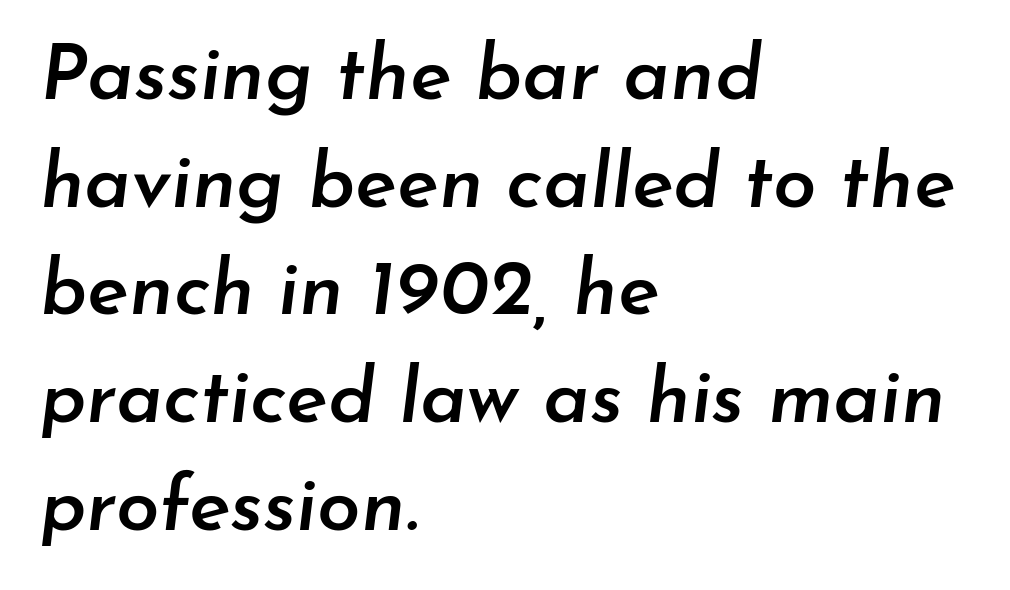
{"italic": "yes", "lean": "right", "slant_degrees": 7, "bold": "semi", "weight": "semibold", "width": "normal", "stroke_contrast": "low", "x_height": "small", "monospaced": "no", "underline": "no", "align": "left", "line_spacing": "normal", "line_spacing_ratio": 1.38, "letter_spacing": "normal", "letter_spacing_em": 0.0, "glyph_px": 78}
